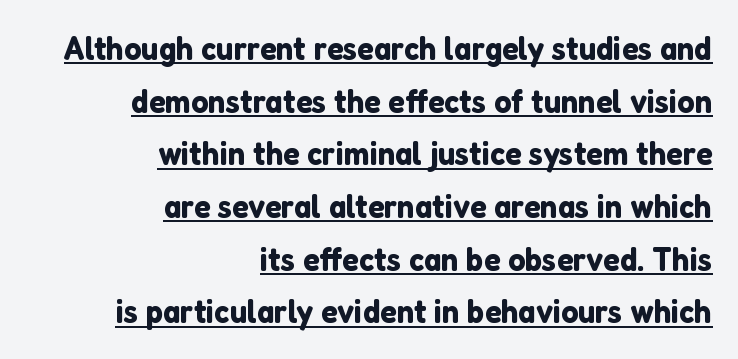
Caption: multi-line text, flush right, ragged left. This is the regular roman posture of the typeface. The string is rendered with underlining switched on. There is no visible air inserted between adjacent glyphs. These lines are rendered in a variable-pitch font. Notice how descenders clear the ascenders below comfortably — that's standard leading.
